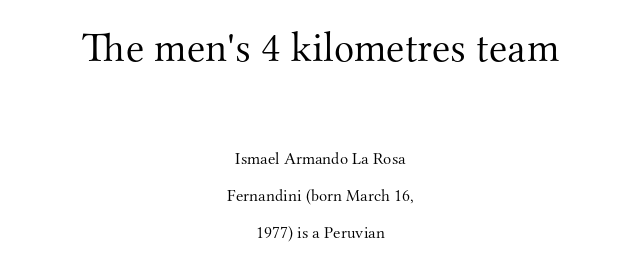
{"serif": "yes", "italic": "no", "bold": "no", "weight": "light", "width": "normal", "stroke_contrast": "medium", "x_height": "small", "monospaced": "no", "underline": "no", "align": "center", "line_spacing": "loose", "line_spacing_ratio": 2.18, "letter_spacing": "normal", "letter_spacing_em": 0.0, "larger_block": "first", "size_ratio": 2.47, "glyph_px": 42}
